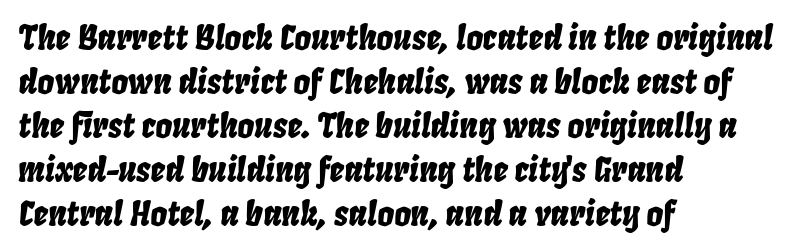
{"italic": "yes", "lean": "right", "slant_degrees": 8, "width": "condensed", "stroke_contrast": "low", "x_height": "large", "monospaced": "no", "underline": "no", "align": "left", "line_spacing": "normal", "line_spacing_ratio": 1.33, "letter_spacing": "normal", "letter_spacing_em": 0.0, "glyph_px": 33}
